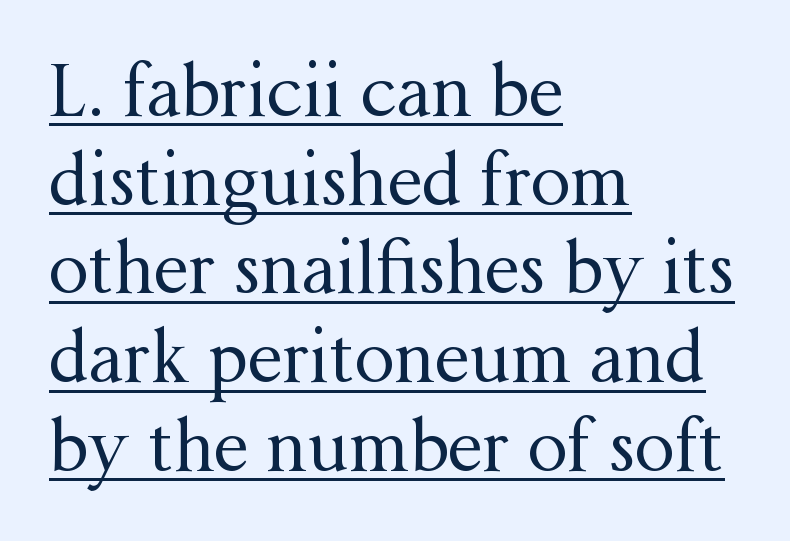
{"serif": "yes", "italic": "no", "bold": "no", "weight": "regular", "width": "normal", "stroke_contrast": "medium", "x_height": "medium", "monospaced": "no", "underline": "yes", "align": "left", "line_spacing": "normal", "line_spacing_ratio": 1.25, "letter_spacing": "normal", "letter_spacing_em": 0.0, "glyph_px": 71}
